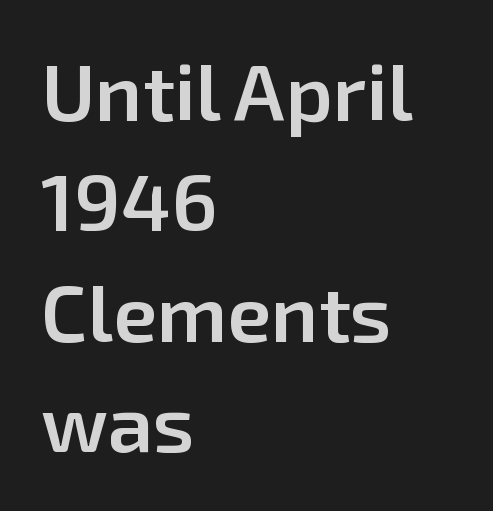
{"serif": "no", "italic": "no", "bold": "semi", "weight": "semibold", "width": "normal", "stroke_contrast": "low", "x_height": "medium", "monospaced": "no", "underline": "no", "align": "left", "line_spacing": "normal", "line_spacing_ratio": 1.38, "letter_spacing": "normal", "letter_spacing_em": 0.0, "glyph_px": 80}
